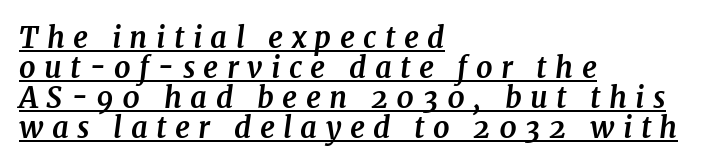
The image shows 29 px bold serif type, italic (leaning right); set left-aligned, tight line spacing (1.04x), unusually wide letter spacing (+0.29 em), underlined; medium stroke contrast and a medium x-height.
